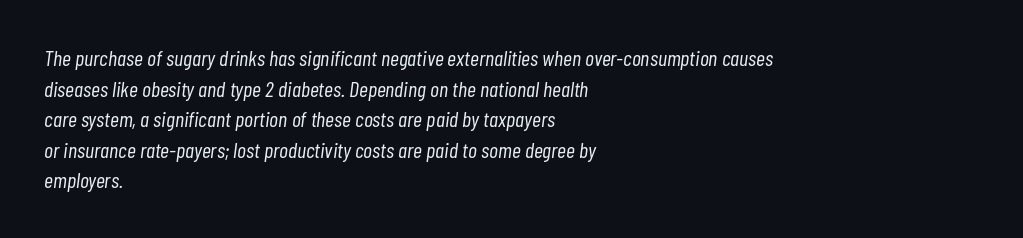
{"italic": "yes", "lean": "right", "slant_degrees": 7, "bold": "no", "underline": "no", "align": "left", "line_spacing": "normal", "line_spacing_ratio": 1.39, "letter_spacing": "normal", "letter_spacing_em": 0.0, "glyph_px": 22}
